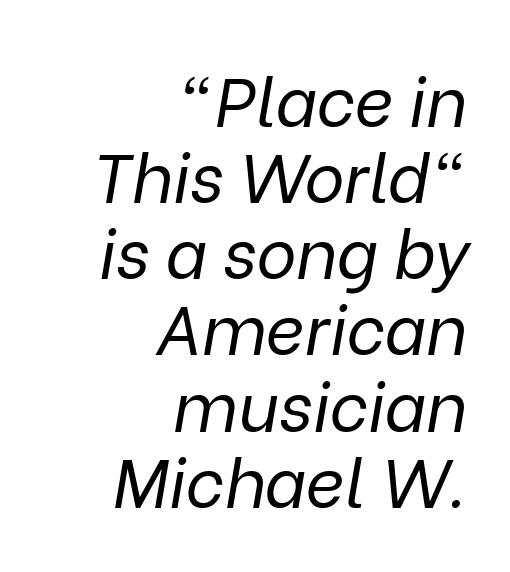
{"italic": "yes", "lean": "right", "slant_degrees": 9, "bold": "no", "weight": "regular", "width": "normal", "stroke_contrast": "low", "x_height": "medium", "monospaced": "no", "underline": "no", "align": "right", "line_spacing": "tight", "line_spacing_ratio": 1.12, "letter_spacing": "normal", "letter_spacing_em": 0.0, "glyph_px": 68}
